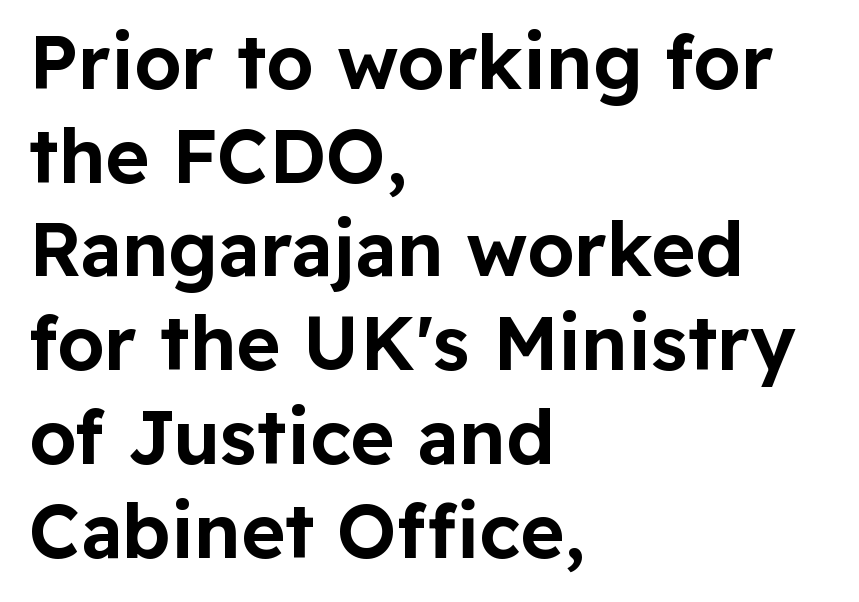
A clean baseline with only descenders dipping below it. No italicization has been applied; the sample stays upright. Is this a fixed-width face? No — the glyphs have proportional, varying widths. Default kerning and tracking; the words read as compact shapes. One-word summary of the alignment: left.
